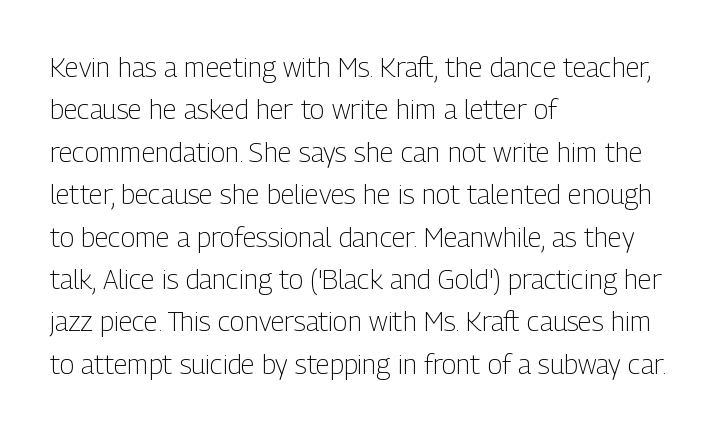
The image shows 27 px text type, upright; set left-aligned, normal line spacing (1.57x), normal letter spacing, not underlined.
